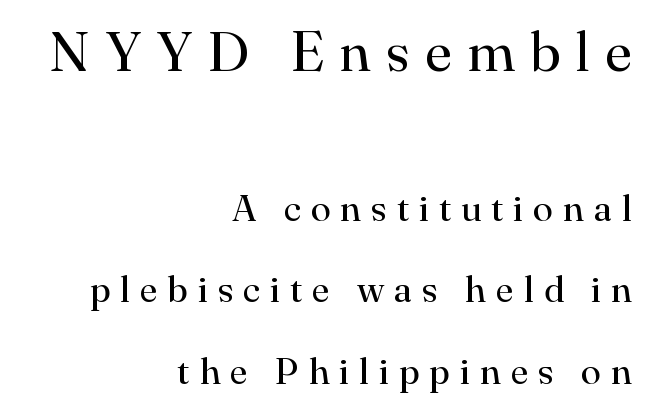
{"serif": "yes", "italic": "no", "bold": "no", "weight": "regular", "width": "normal", "stroke_contrast": "high", "x_height": "small", "monospaced": "no", "underline": "no", "align": "right", "line_spacing": "loose", "line_spacing_ratio": 2.2, "letter_spacing": "wide", "letter_spacing_em": 0.27, "larger_block": "first", "size_ratio": 1.51, "glyph_px": 56}
